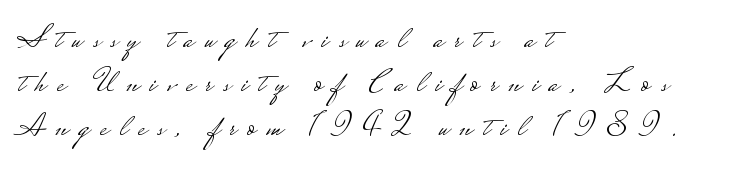
Q: Is the text bold? A: No.
Q: Is the text italic (slanted)? A: Yes.
Q: Is the typeface a serif or a sans-serif typeface? A: Sans-serif.
Q: Is the text underlined? A: No.
Q: How is the paragraph aligned? A: Left-aligned.
Q: Is the spacing between letters normal or unusually wide? A: Unusually wide.
Q: Is the spacing between lines tight, normal or loose? A: Normal.
Q: Width (condensed, normal, or wide)? A: Wide.
Q: Stroke contrast? A: Low.
Q: Monospaced? A: No.
